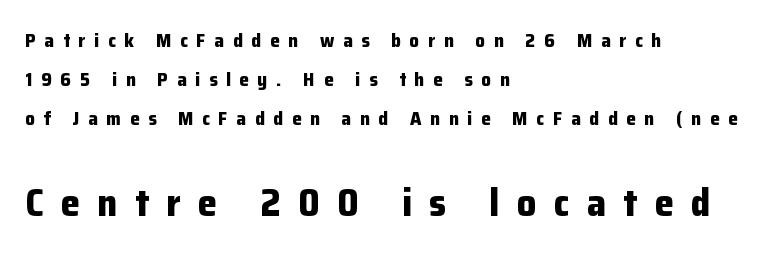
{"serif": "no", "italic": "no", "bold": "yes", "weight": "bold", "width": "normal", "stroke_contrast": "low", "x_height": "medium", "monospaced": "no", "underline": "no", "align": "left", "line_spacing": "loose", "line_spacing_ratio": 2.05, "letter_spacing": "wide", "letter_spacing_em": 0.46, "larger_block": "second", "size_ratio": 2.0, "glyph_px": 38}
